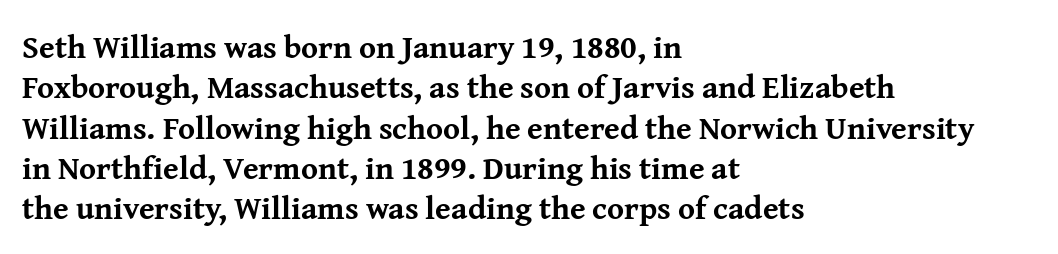
Q: Is the text bold? A: Yes.
Q: Is the text italic (slanted)? A: No, it is upright.
Q: Is the typeface a serif or a sans-serif typeface? A: Serif.
Q: Is the text underlined? A: No.
Q: How is the paragraph aligned? A: Left-aligned.
Q: Is the spacing between letters normal or unusually wide? A: Normal.
Q: Is the spacing between lines tight, normal or loose? A: Normal.
Q: Width (condensed, normal, or wide)? A: Normal.
Q: Stroke contrast? A: Medium.
Q: x-height? A: Medium.
Q: Monospaced? A: No.
